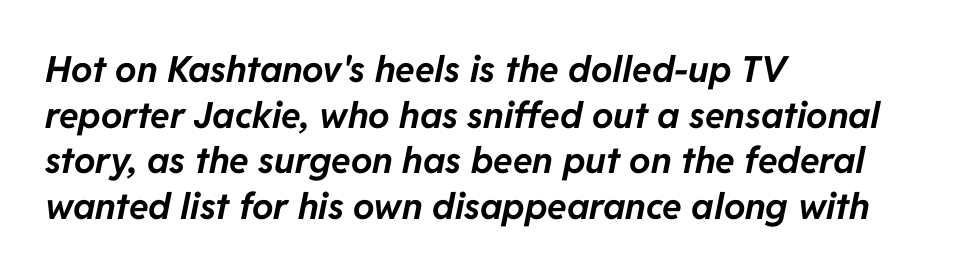
{"italic": "yes", "lean": "right", "slant_degrees": 11, "bold": "yes", "weight": "bold", "width": "normal", "stroke_contrast": "low", "x_height": "medium", "monospaced": "no", "underline": "no", "align": "left", "line_spacing": "normal", "line_spacing_ratio": 1.27, "letter_spacing": "normal", "letter_spacing_em": 0.0, "glyph_px": 36}
